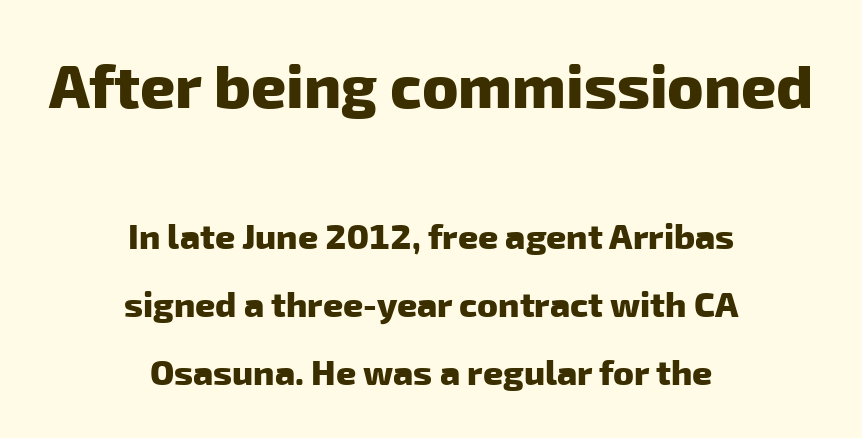
{"serif": "no", "bold": "yes", "weight": "heavy", "width": "normal", "stroke_contrast": "low", "x_height": "medium", "monospaced": "no", "underline": "no", "align": "center", "line_spacing": "loose", "line_spacing_ratio": 1.94, "letter_spacing": "normal", "letter_spacing_em": 0.0, "larger_block": "first", "size_ratio": 1.74, "glyph_px": 61}
